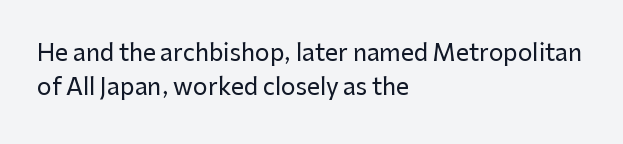
Q: Is the text italic (slanted)? A: No, it is upright.
Q: Is the text underlined? A: No.
Q: How is the paragraph aligned? A: Left-aligned.
Q: Is the spacing between letters normal or unusually wide? A: Normal.
Q: Is the spacing between lines tight, normal or loose? A: Normal.
